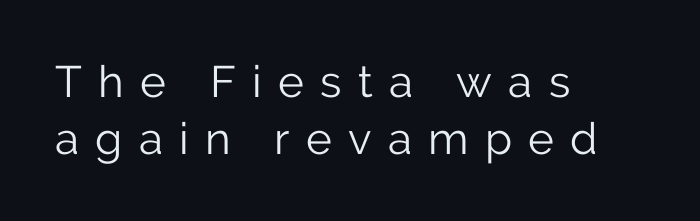
The image shows 44 px light sans-serif type, upright; set left-aligned, normal line spacing (1.3x), unusually wide letter spacing (+0.37 em), not underlined; low stroke contrast and a medium x-height.
